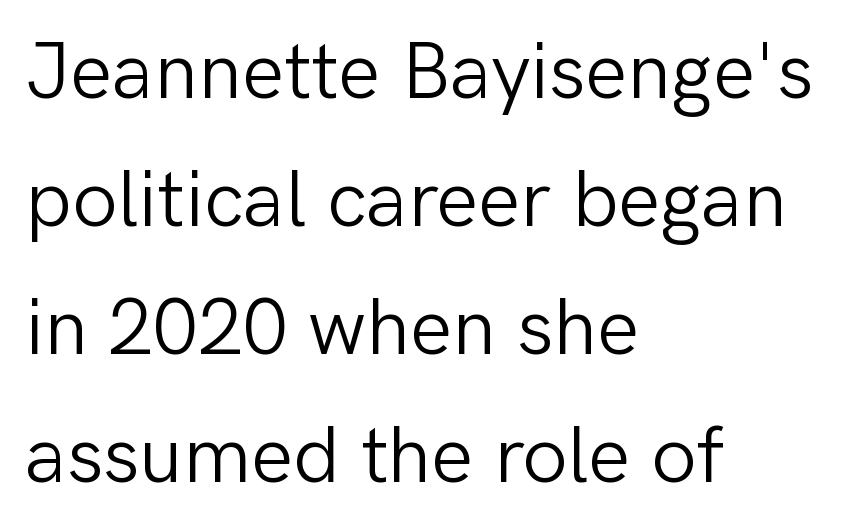
Descenders are the only things crossing below the line. Each letter keeps its own natural width here, so spacing adapts to shape. A roman cut, with each character standing at attention. The strokes carry an ordinary text weight at most.
